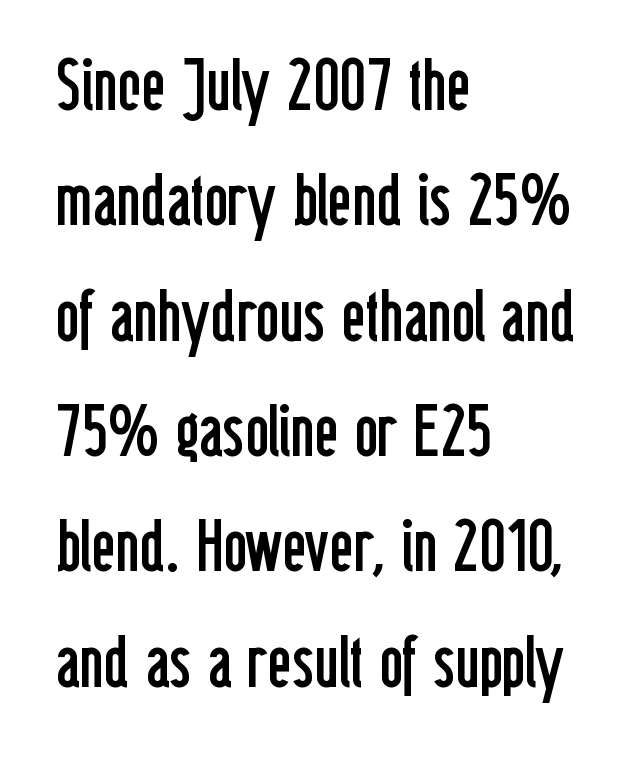
Check the space under the baseline: it is left empty. Nobody touched the tracking dial on this one. Stroke mass is kept to a normal reading level or below. Nope, not italic — everything's standing straight. The letters advance in unequal steps, a hallmark of proportional type. The typeface chosen for these lines omits serifs.
